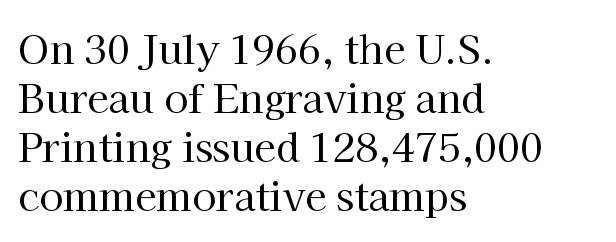
{"serif": "yes", "italic": "no", "bold": "no", "weight": "regular", "width": "normal", "stroke_contrast": "high", "x_height": "medium", "monospaced": "no", "underline": "no", "align": "left", "line_spacing": "normal", "line_spacing_ratio": 1.26, "letter_spacing": "normal", "letter_spacing_em": 0.0, "glyph_px": 39}
